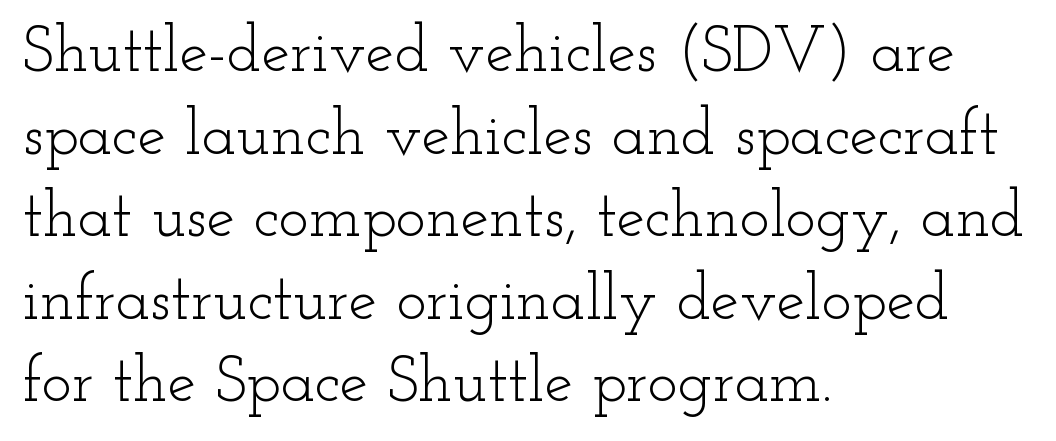
Summary of vertical rhythm: regular, with standard interline spacing. Caption: standard tracking, unaltered. Underline: absent. Note: serifs present on the glyphs. This is the regular roman posture of the typeface.
